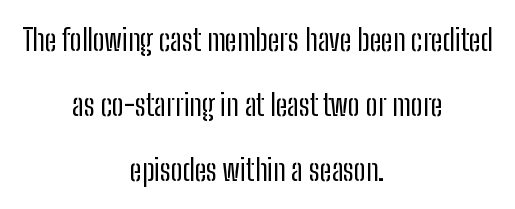
Q: Is the text bold? A: No.
Q: Is the text italic (slanted)? A: No, it is upright.
Q: Is the typeface a serif or a sans-serif typeface? A: Sans-serif.
Q: Is the text underlined? A: No.
Q: How is the paragraph aligned? A: Centered.
Q: Is the spacing between letters normal or unusually wide? A: Normal.
Q: Is the spacing between lines tight, normal or loose? A: Loose.
Q: Width (condensed, normal, or wide)? A: Condensed.
Q: Stroke contrast? A: Low.
Q: x-height? A: Medium.
Q: Monospaced? A: No.
